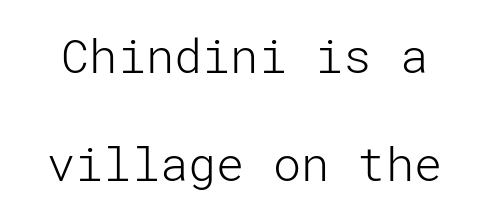
Q: Is the text bold? A: No.
Q: Is the text italic (slanted)? A: No, it is upright.
Q: Is the typeface a serif or a sans-serif typeface? A: Sans-serif.
Q: Is the text underlined? A: No.
Q: Is the spacing between letters normal or unusually wide? A: Normal.
Q: Is the spacing between lines tight, normal or loose? A: Loose.
Q: Width (condensed, normal, or wide)? A: Normal.
Q: Stroke contrast? A: Low.
Q: x-height? A: Medium.
